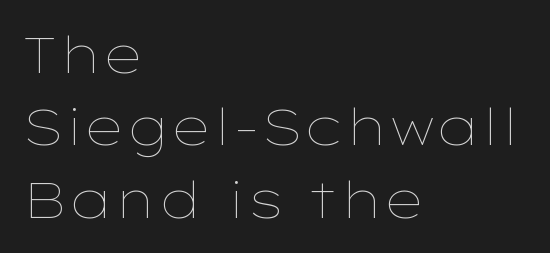
The image shows 51 px thin, wide type, upright; set left-aligned, normal line spacing (1.42x), normal letter spacing, not underlined; low stroke contrast and a medium x-height.
